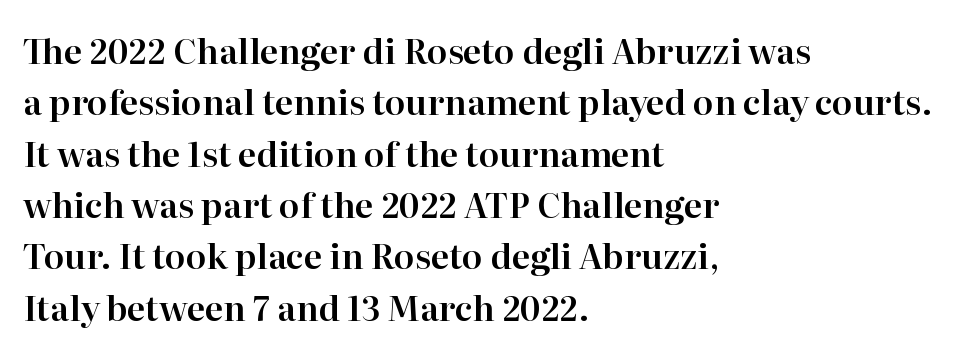
The image shows 34 px serif type, upright; set left-aligned, normal line spacing (1.51x), normal letter spacing, not underlined; high stroke contrast and a medium x-height.
